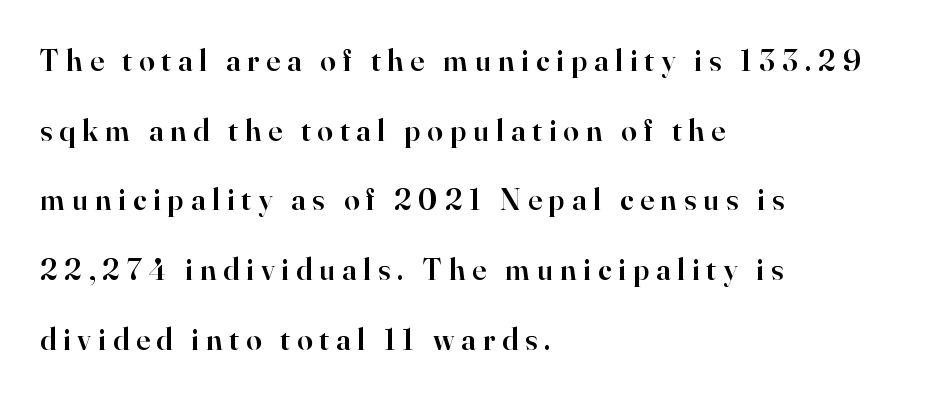
The image shows 31 px semibold serif type, upright; set left-aligned, loose line spacing (2.25x), unusually wide letter spacing (+0.23 em), not underlined; high stroke contrast and a small x-height.
